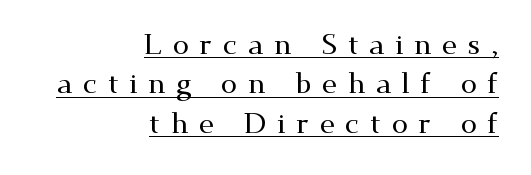
The lettering is marked with a stroke running underneath it. Classification — serif. The ragged edge is on the left, which tells us the setting is flush right. How would I describe the line gaps? Plain and ordinary. The passage shown is typed in a proportional face where columns would drift.
